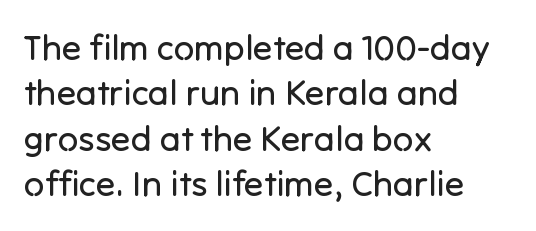
The image shows 36 px regular-weight sans-serif type, upright; set left-aligned, normal line spacing (1.26x), normal letter spacing, not underlined; low stroke contrast and a medium x-height.
